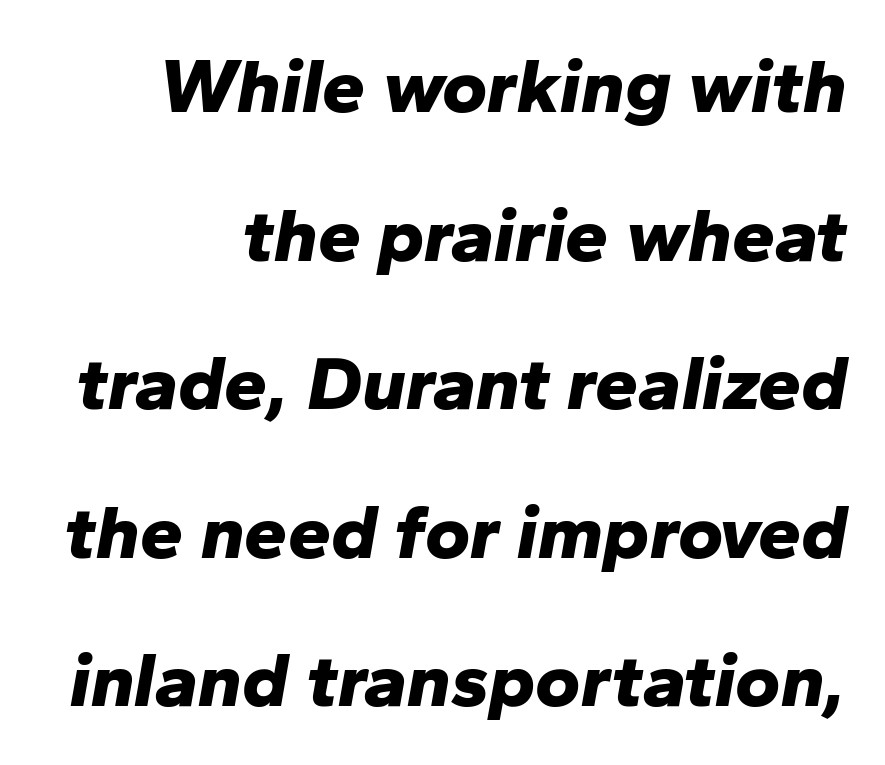
The image shows 77 px bold type, italic (leaning right); set right-aligned, loose line spacing (1.93x), normal letter spacing, not underlined; low stroke contrast and a medium x-height.
